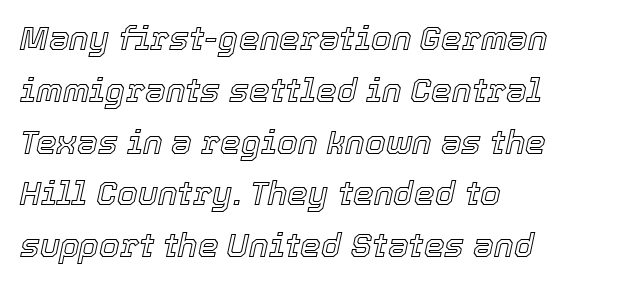
The image shows 33 px text type, italic (leaning right); set left-aligned, normal line spacing (1.57x), normal letter spacing, not underlined; a medium x-height.
